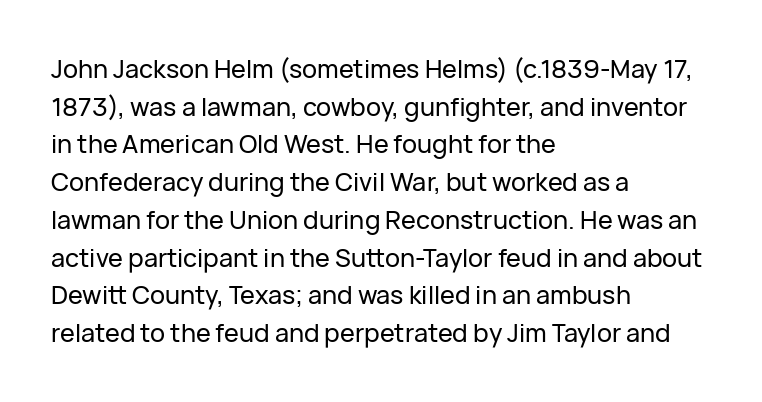
{"italic": "no", "underline": "no", "align": "left", "line_spacing": "normal", "line_spacing_ratio": 1.51, "letter_spacing": "normal", "letter_spacing_em": 0.0, "glyph_px": 25}
